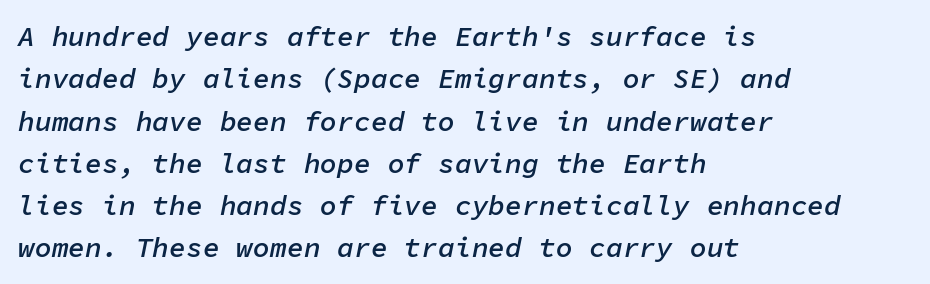
The image shows 28 px semibold type, italic (leaning right), monospaced; set left-aligned, normal line spacing (1.51x), normal letter spacing, not underlined; low stroke contrast and a medium x-height.
